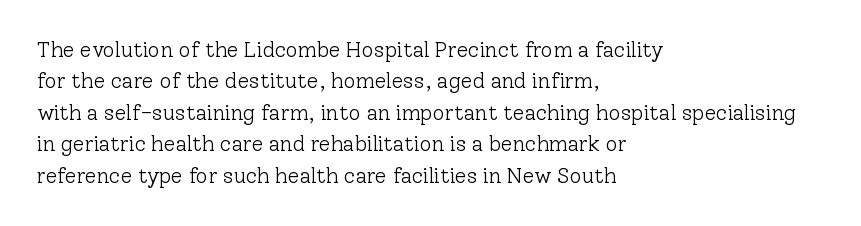
The image shows 21 px text type, upright; set left-aligned, normal line spacing (1.5x), normal letter spacing, not underlined.
